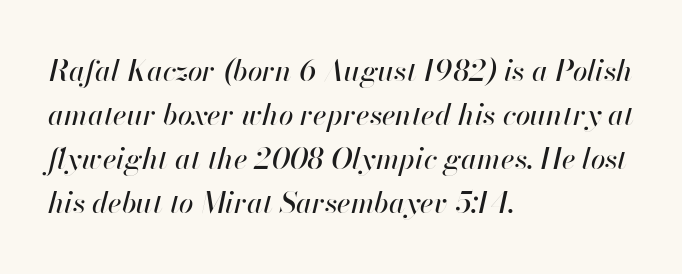
Q: Is the text italic (slanted)? A: Yes, it leans right by about 13 degrees.
Q: Is the text underlined? A: No.
Q: How is the paragraph aligned? A: Left-aligned.
Q: Is the spacing between letters normal or unusually wide? A: Normal.
Q: Is the spacing between lines tight, normal or loose? A: Normal.
Q: Width (condensed, normal, or wide)? A: Normal.
Q: Stroke contrast? A: High.
Q: x-height? A: Small.
Q: Monospaced? A: No.
